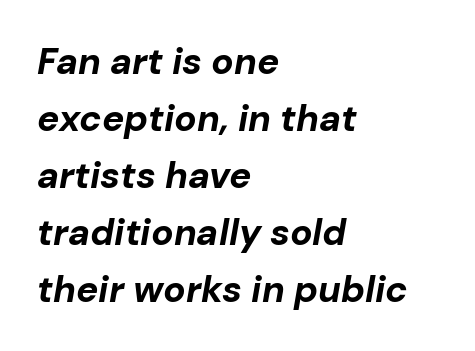
{"italic": "yes", "lean": "right", "slant_degrees": 10, "bold": "yes", "weight": "bold", "width": "normal", "stroke_contrast": "low", "x_height": "medium", "monospaced": "no", "underline": "no", "align": "left", "line_spacing": "normal", "line_spacing_ratio": 1.54, "letter_spacing": "normal", "letter_spacing_em": 0.0, "glyph_px": 37}
